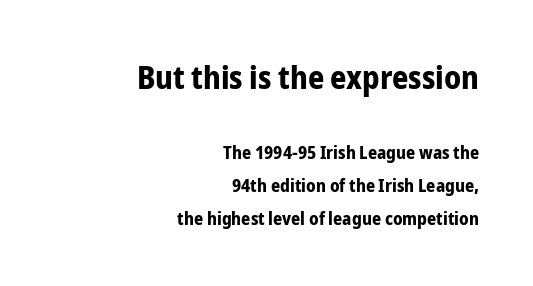
The image shows 32 px bold, condensed sans-serif type, upright; set right-aligned, line spacing 1.85x, normal letter spacing, not underlined; the first (top) block is 1.78x larger; low stroke contrast and a medium x-height.
